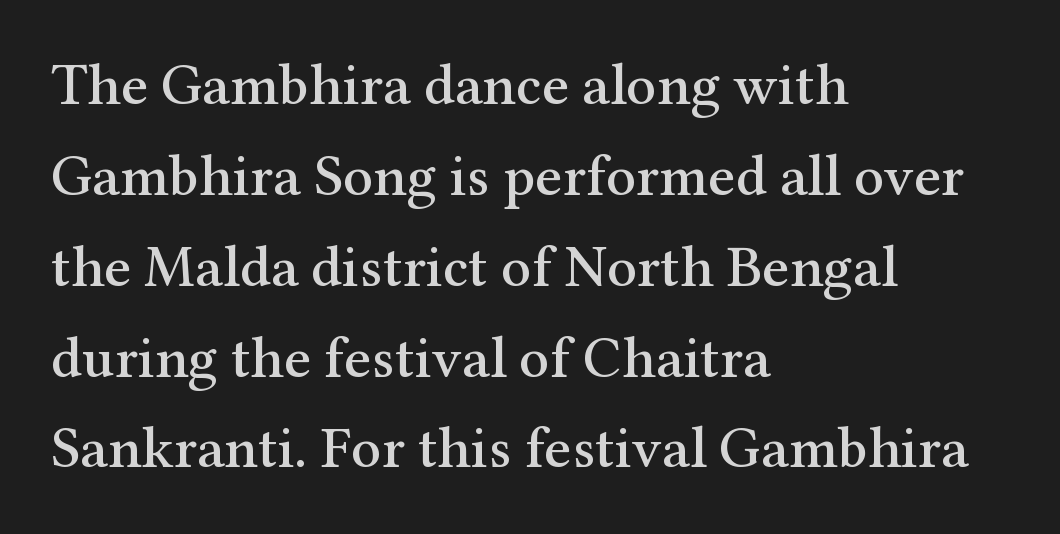
{"serif": "yes", "italic": "no", "width": "normal", "stroke_contrast": "medium", "x_height": "medium", "monospaced": "no", "underline": "no", "align": "left", "line_spacing": "normal", "line_spacing_ratio": 1.54, "letter_spacing": "normal", "letter_spacing_em": 0.0, "glyph_px": 59}
